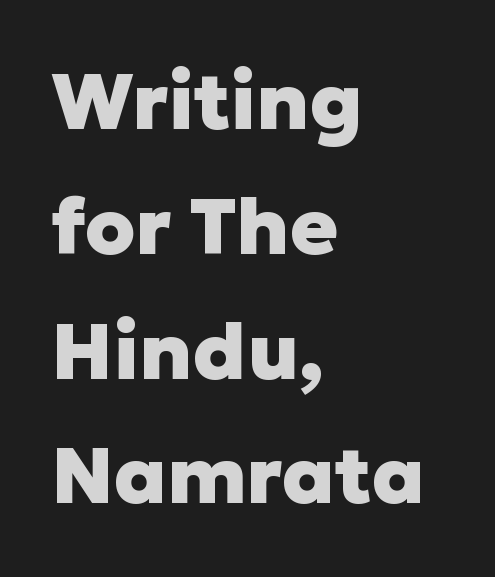
The image shows 79 px heavy sans-serif type, upright; set left-aligned, normal line spacing (1.58x), normal letter spacing, not underlined; low stroke contrast and a medium x-height.
